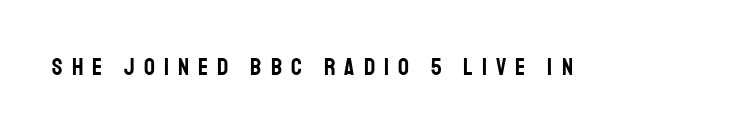
Q: Is the text italic (slanted)? A: No, it is upright.
Q: Is the text underlined? A: No.
Q: Is the spacing between letters normal or unusually wide? A: Unusually wide.
